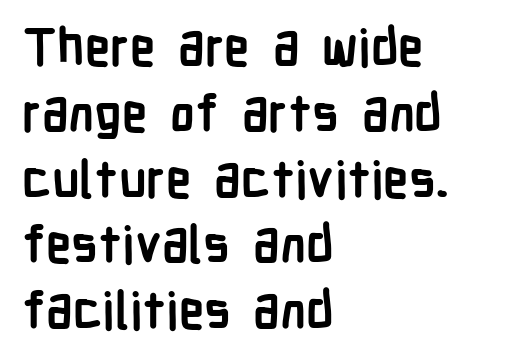
Q: Is the text bold? A: Yes.
Q: Is the text italic (slanted)? A: No, it is upright.
Q: Is the typeface a serif or a sans-serif typeface? A: Sans-serif.
Q: Is the text underlined? A: No.
Q: How is the paragraph aligned? A: Left-aligned.
Q: Is the spacing between letters normal or unusually wide? A: Normal.
Q: Is the spacing between lines tight, normal or loose? A: Normal.
Q: Width (condensed, normal, or wide)? A: Condensed.
Q: Stroke contrast? A: Low.
Q: x-height? A: Medium.
Q: Monospaced? A: No.
